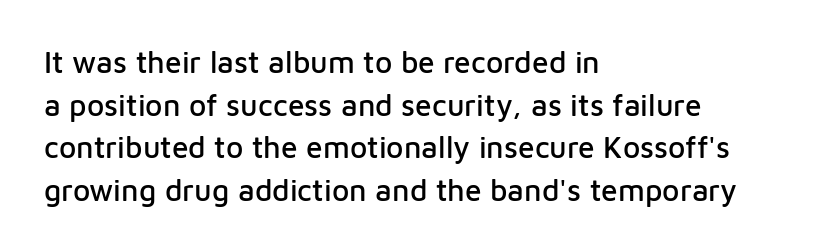
The horizontal fit of the characters is conventional and even. This is roman type, the default non-slanted kind. Note: no serifs on the glyphs. The designer left line spacing at the default. This sample has the flowing, uneven cadence of proportional lettering. Left-aligned paragraph, ragged on the right.
